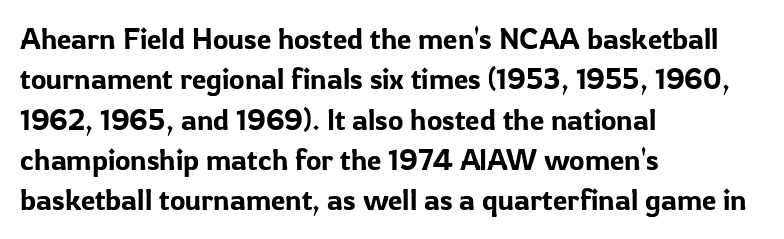
The image shows 29 px sans-serif type, upright; set left-aligned, normal line spacing (1.39x), normal letter spacing, not underlined; low stroke contrast and a medium x-height.
